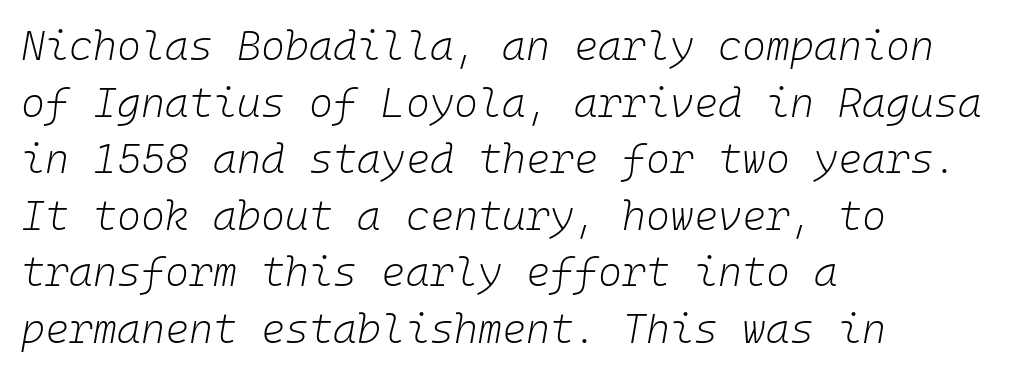
{"italic": "yes", "lean": "right", "slant_degrees": 10, "bold": "no", "weight": "light", "width": "normal", "stroke_contrast": "low", "x_height": "medium", "monospaced": "yes", "underline": "no", "align": "left", "line_spacing": "normal", "line_spacing_ratio": 1.38, "letter_spacing": "normal", "letter_spacing_em": 0.0, "glyph_px": 41}
